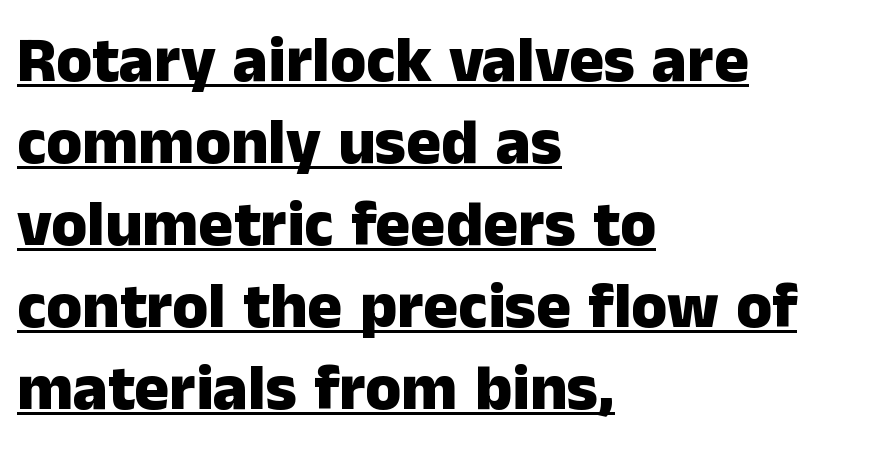
Q: Is the text bold? A: Yes.
Q: Is the text italic (slanted)? A: No, it is upright.
Q: Is the typeface a serif or a sans-serif typeface? A: Sans-serif.
Q: Is the text underlined? A: Yes.
Q: How is the paragraph aligned? A: Left-aligned.
Q: Is the spacing between letters normal or unusually wide? A: Normal.
Q: Is the spacing between lines tight, normal or loose? A: Normal.
Q: Width (condensed, normal, or wide)? A: Normal.
Q: Stroke contrast? A: Low.
Q: x-height? A: Medium.
Q: Monospaced? A: No.
